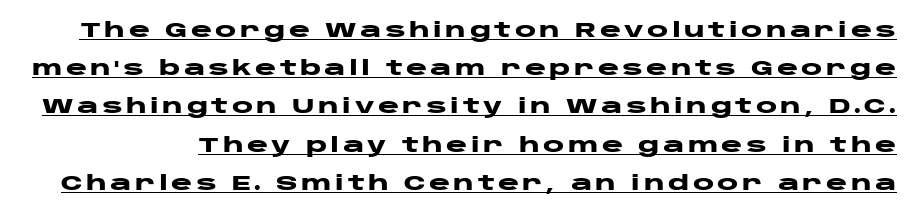
Q: Is the text bold? A: Yes.
Q: Is the text italic (slanted)? A: No, it is upright.
Q: Is the text underlined? A: Yes.
Q: Is the spacing between lines tight, normal or loose? A: Loose.
